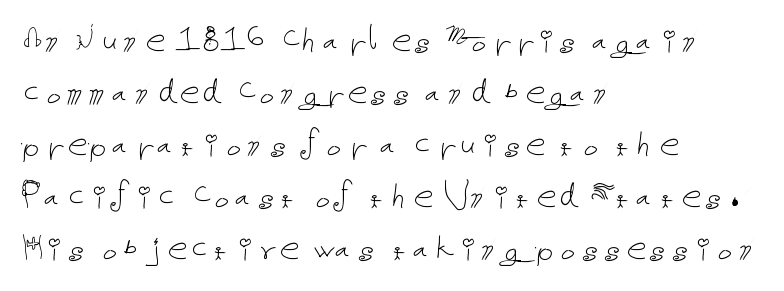
{"italic": "no", "bold": "no", "weight": "thin", "width": "normal", "stroke_contrast": "low", "x_height": "medium", "underline": "no", "align": "left", "line_spacing": "normal", "line_spacing_ratio": 1.3, "letter_spacing": "normal", "letter_spacing_em": 0.0, "glyph_px": 40}
